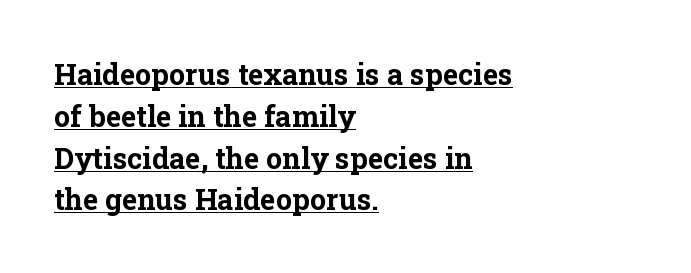
{"serif": "yes", "italic": "no", "bold": "yes", "weight": "bold", "width": "normal", "stroke_contrast": "low", "x_height": "medium", "monospaced": "no", "underline": "yes", "align": "left", "line_spacing": "normal", "line_spacing_ratio": 1.44, "letter_spacing": "normal", "letter_spacing_em": 0.0, "glyph_px": 29}
